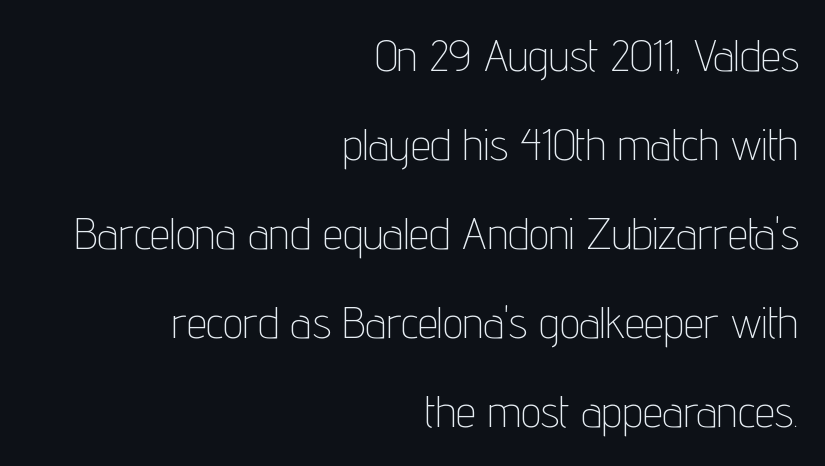
The image shows 45 px thin, condensed sans-serif type, upright; set right-aligned, loose line spacing (1.98x), normal letter spacing, not underlined; low stroke contrast and a medium x-height.
